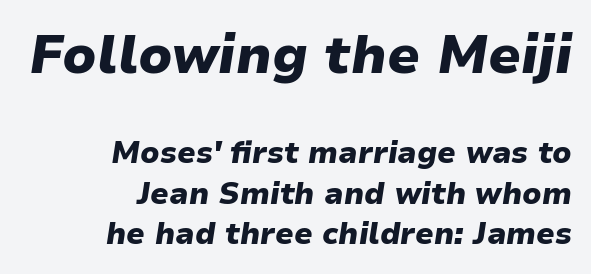
The image shows 53 px heavy type, italic (leaning right); set right-aligned, normal line spacing (1.34x), normal letter spacing, not underlined; the first (top) block is 1.77x larger; low stroke contrast and a medium x-height.
